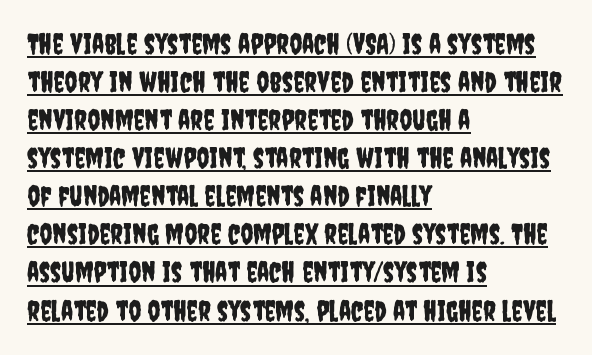
{"serif": "no", "italic": "no", "width": "condensed", "stroke_contrast": "low", "x_height": "large", "monospaced": "no", "underline": "yes", "align": "left", "line_spacing": "normal", "line_spacing_ratio": 1.36, "letter_spacing": "normal", "letter_spacing_em": 0.0, "glyph_px": 28}
